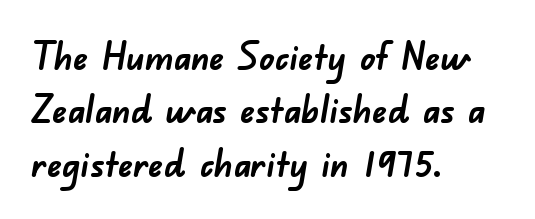
These lines are set flush left with a ragged right edge. You'd pick this weight for a headline — it's a proper bold. Only glyphs here, with clear space below each row. The face used here is proportionally spaced, like ordinary book or web type. The face used here is rendered with its standard letterfit. Nope, no serifs anywhere on these letters.
